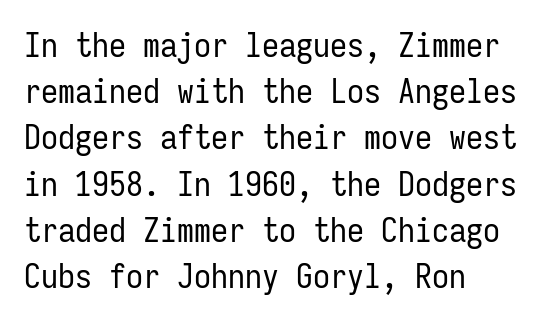
Notice how descenders clear the ascenders below comfortably — that's standard leading. The lettering holds an erect, upright posture throughout. Any mark beneath the type? The region is blank. This sample uses a sans-serif face.
